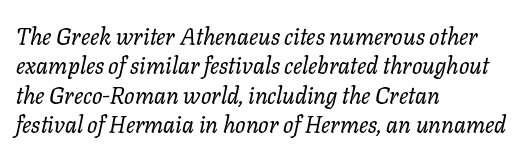
{"italic": "yes", "lean": "right", "slant_degrees": 11, "bold": "no", "underline": "no", "align": "left", "line_spacing": "normal", "line_spacing_ratio": 1.28, "letter_spacing": "normal", "letter_spacing_em": 0.0, "glyph_px": 23}
